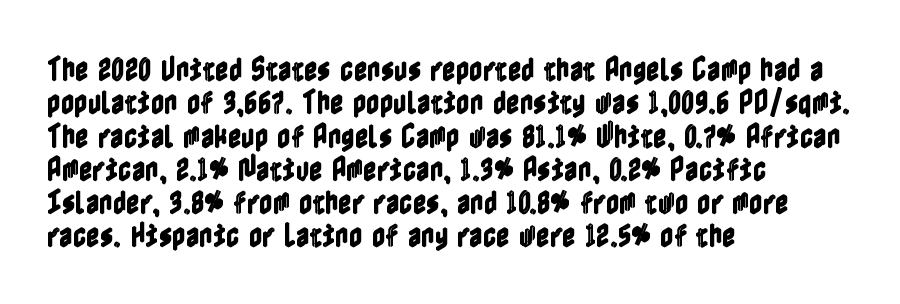
The image shows 26 px text type, upright; set left-aligned, normal line spacing (1.28x), normal letter spacing, not underlined.
